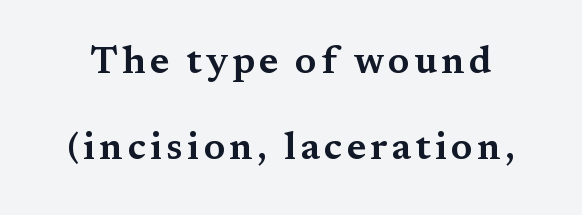
The image shows 38 px wide serif type, upright; set loose line spacing (2.26x), not underlined; medium stroke contrast and a medium x-height.
